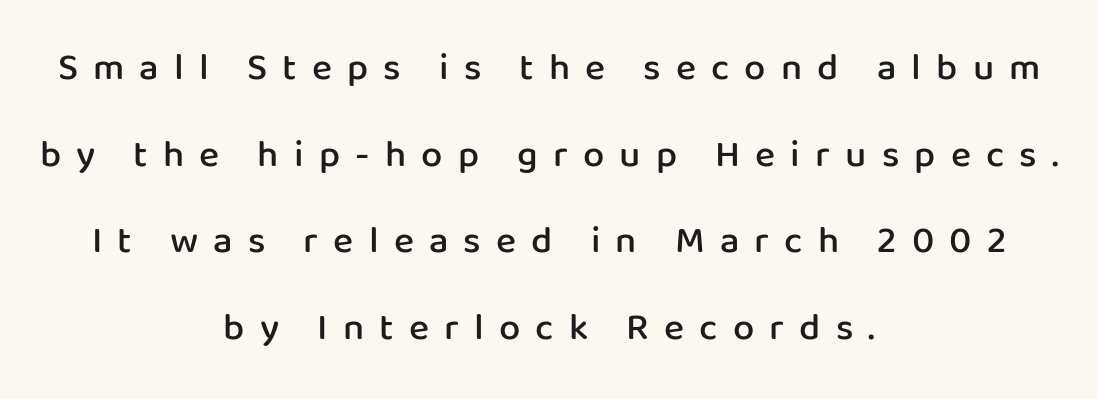
The image shows 38 px semibold sans-serif type, upright; set centered, loose line spacing (2.28x), unusually wide letter spacing (+0.4 em), not underlined; low stroke contrast and a medium x-height.
